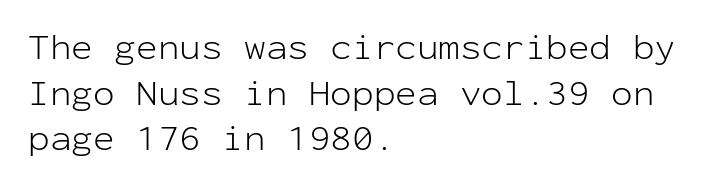
The image shows 36 px light sans-serif type, upright, monospaced; set left-aligned, normal line spacing (1.27x), normal letter spacing, not underlined; low stroke contrast and a medium x-height.
